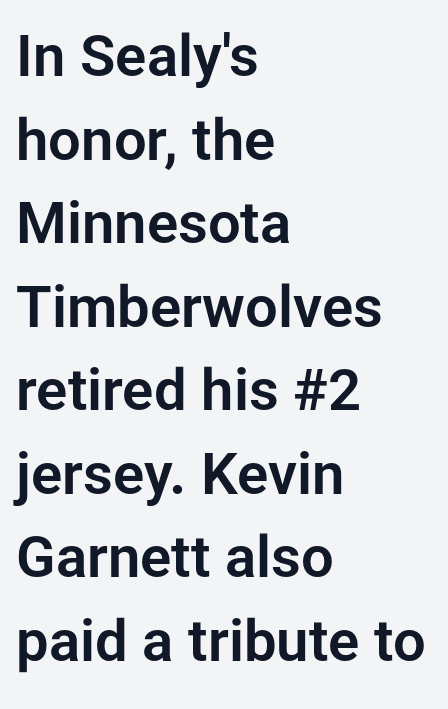
The passage is arranged the way most books set body copy — flush left. Is this a fixed-width face? No — the glyphs have proportional, varying widths. The vertical gap from one line to the next is medium. Check where the strokes stop: nothing finishes them off — pure sans.
